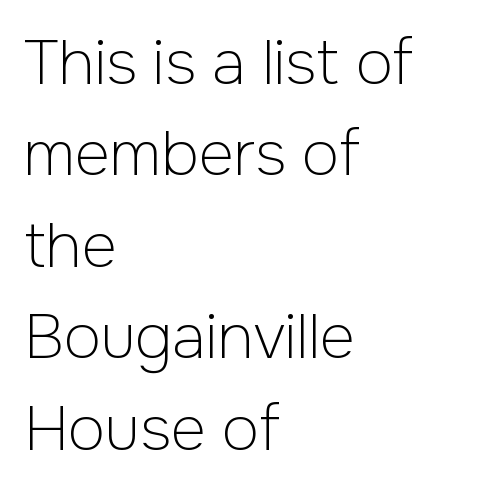
These lines sit exactly where default settings would place them. Notice how the passage keeps a crisp vertical edge on the left only. Does the lettering tilt? It doesn't — this is upright. This sample uses a sans-serif face.
